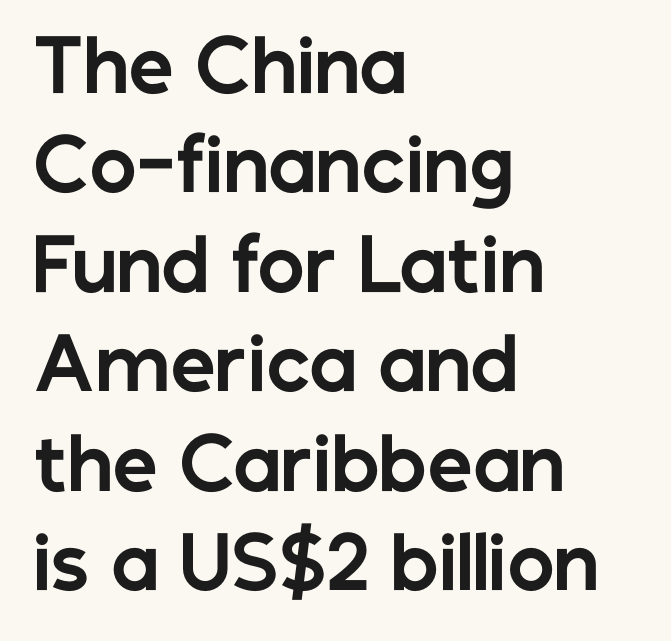
Layout note: lines flush left. Beneath every word, the page is bare. The rendering uses natural spacing where letterforms have individual widths. Successive baselines arrive at the customary interval.
